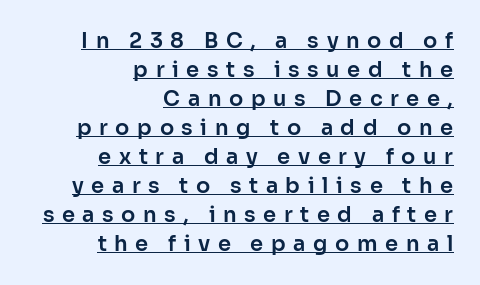
Q: Is the text italic (slanted)? A: No, it is upright.
Q: Is the text underlined? A: Yes.
Q: How is the paragraph aligned? A: Right-aligned.
Q: Is the spacing between letters normal or unusually wide? A: Unusually wide.
Q: Is the spacing between lines tight, normal or loose? A: Normal.
